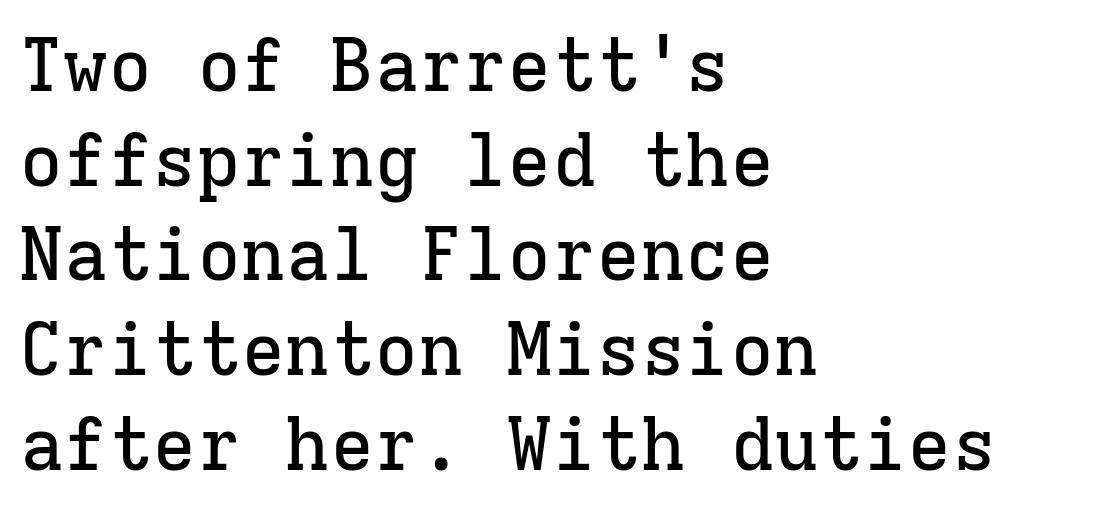
Q: Is the text italic (slanted)? A: No, it is upright.
Q: Is the typeface a serif or a sans-serif typeface? A: Serif.
Q: Is the text underlined? A: No.
Q: How is the paragraph aligned? A: Left-aligned.
Q: Is the spacing between letters normal or unusually wide? A: Normal.
Q: Is the spacing between lines tight, normal or loose? A: Normal.
Q: Width (condensed, normal, or wide)? A: Normal.
Q: Stroke contrast? A: Low.
Q: x-height? A: Medium.
Q: Monospaced? A: Yes.
